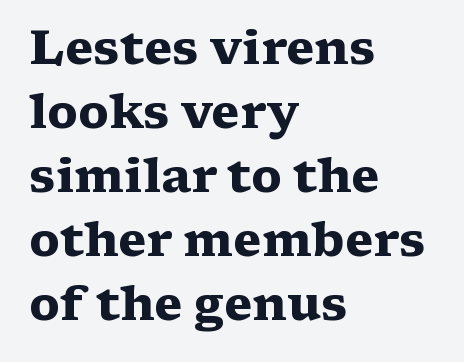
The image shows 47 px heavy, wide serif type, upright; set left-aligned, normal line spacing (1.36x), normal letter spacing, not underlined; medium stroke contrast and a medium x-height.
